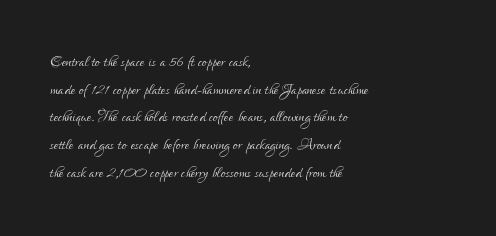
Q: Is the text bold? A: No.
Q: Is the text italic (slanted)? A: Yes.
Q: Is the text underlined? A: No.
Q: How is the paragraph aligned? A: Left-aligned.
Q: Is the spacing between letters normal or unusually wide? A: Normal.
Q: Is the spacing between lines tight, normal or loose? A: Normal.
